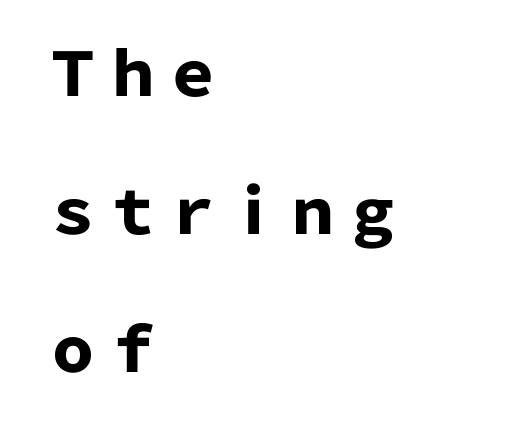
Q: Is the text bold? A: Yes.
Q: Is the text italic (slanted)? A: No, it is upright.
Q: Is the typeface a serif or a sans-serif typeface? A: Sans-serif.
Q: Is the text underlined? A: No.
Q: How is the paragraph aligned? A: Left-aligned.
Q: Is the spacing between letters normal or unusually wide? A: Normal.
Q: Is the spacing between lines tight, normal or loose? A: Loose.
Q: Width (condensed, normal, or wide)? A: Normal.
Q: Stroke contrast? A: Low.
Q: x-height? A: Medium.
Q: Monospaced? A: No.
